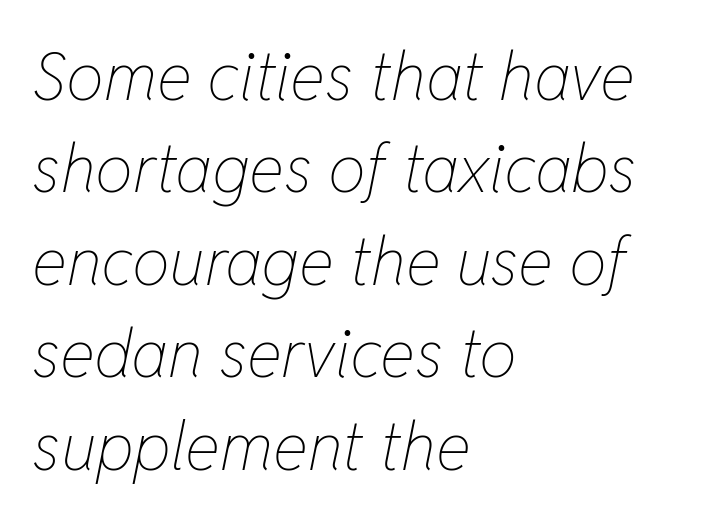
{"italic": "yes", "lean": "right", "slant_degrees": 11, "bold": "no", "weight": "thin", "width": "condensed", "stroke_contrast": "low", "x_height": "medium", "monospaced": "no", "underline": "no", "align": "left", "line_spacing": "normal", "line_spacing_ratio": 1.38, "letter_spacing": "normal", "letter_spacing_em": 0.0, "glyph_px": 67}
